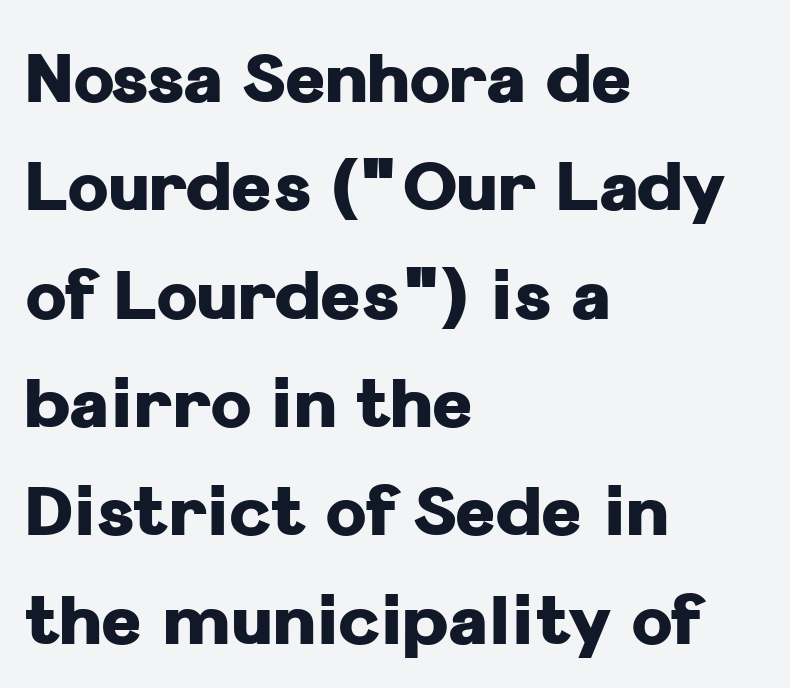
Horizontal bands of white between lines are of average thickness. If you drew a ruler down the left edge, every line would touch it. Is this a fixed-width face? No — the glyphs have proportional, varying widths. Letter spacing: default. The characters look thick and weighty, a clear bold. Italic? Not at all — the glyphs are vertical.
